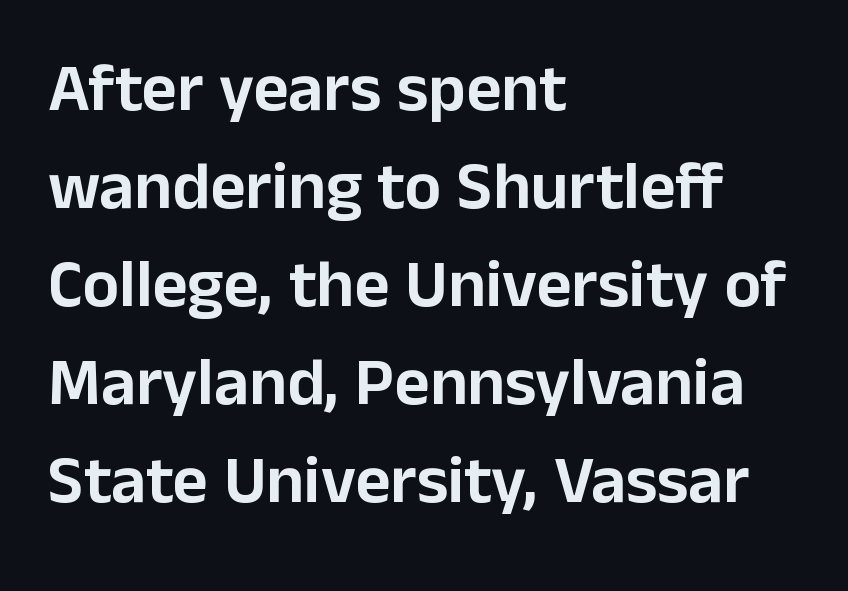
The designer left line spacing at the default. When letters stand straight like this, we call the style roman or upright. A typesetter would call this proportional, since set widths differ per character. The zone under the glyphs is completely vacant.
